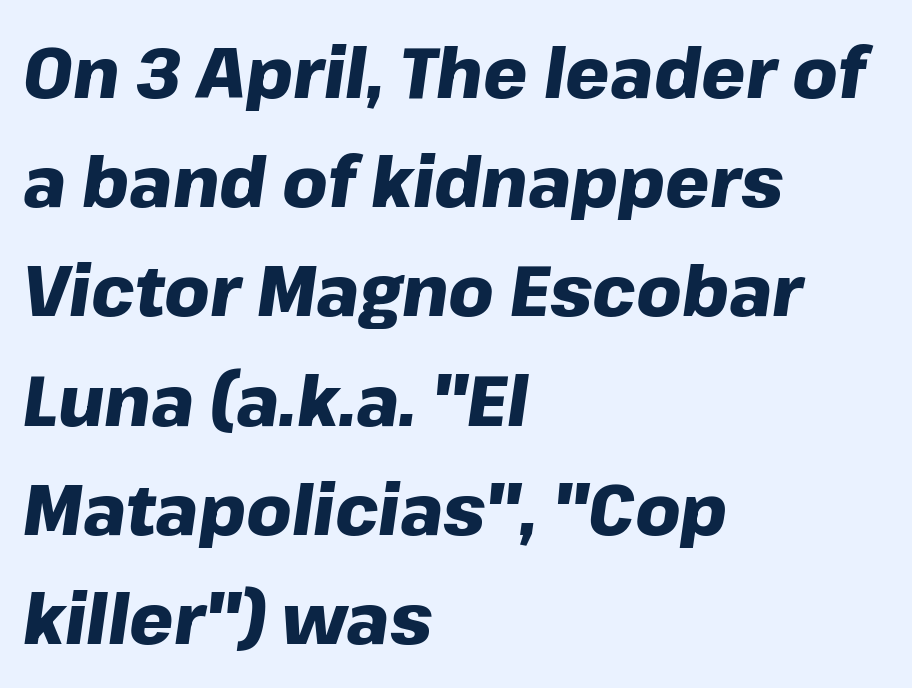
Q: Is the text bold? A: Yes.
Q: Is the text italic (slanted)? A: Yes, it leans right by about 8 degrees.
Q: Is the text underlined? A: No.
Q: How is the paragraph aligned? A: Left-aligned.
Q: Is the spacing between letters normal or unusually wide? A: Normal.
Q: Is the spacing between lines tight, normal or loose? A: Normal.
Q: Width (condensed, normal, or wide)? A: Normal.
Q: Stroke contrast? A: Low.
Q: x-height? A: Medium.
Q: Monospaced? A: No.
